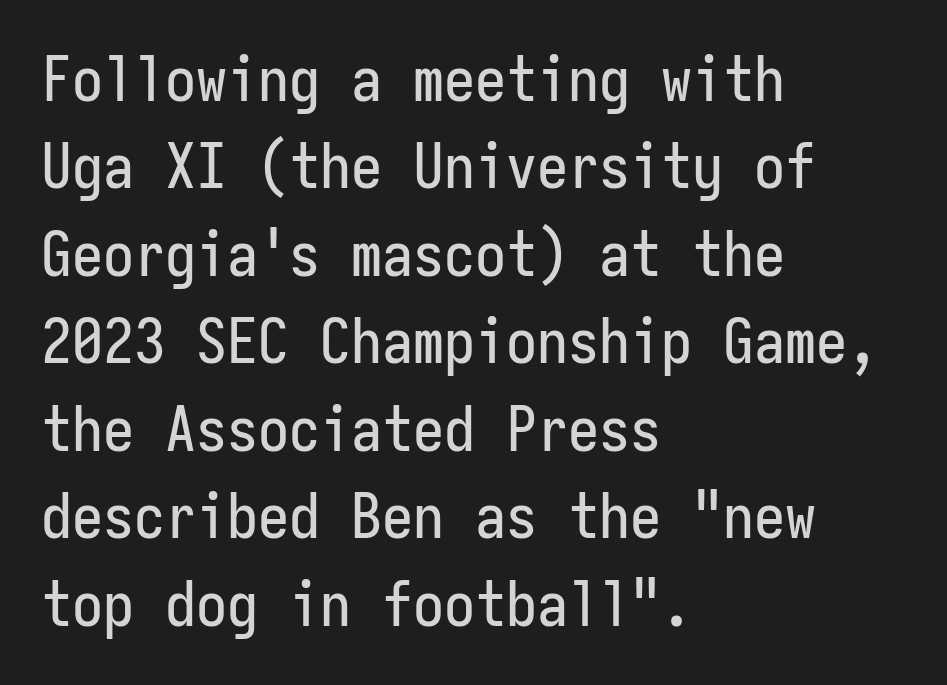
The image shows 62 px condensed sans-serif type, upright, monospaced; set left-aligned, normal line spacing (1.41x), normal letter spacing, not underlined; low stroke contrast and a medium x-height.
